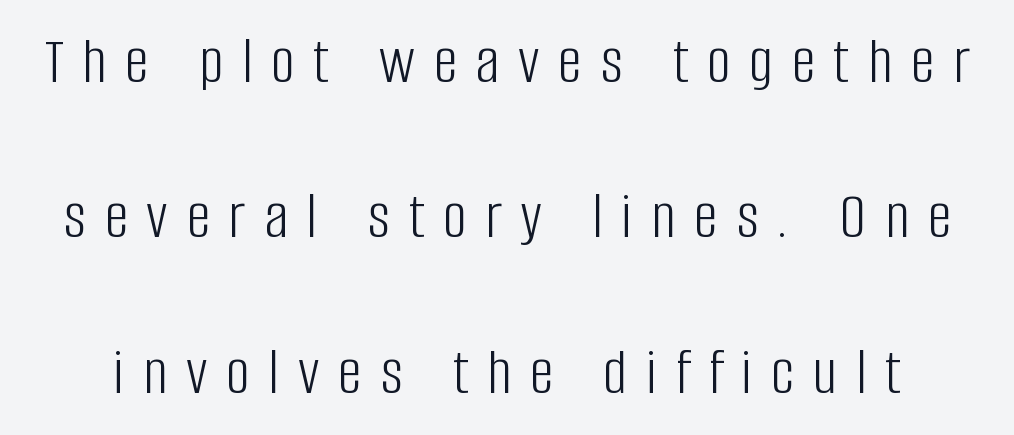
Q: Is the text bold? A: No.
Q: Is the text italic (slanted)? A: No, it is upright.
Q: Is the typeface a serif or a sans-serif typeface? A: Sans-serif.
Q: Is the text underlined? A: No.
Q: Is the spacing between letters normal or unusually wide? A: Unusually wide.
Q: Is the spacing between lines tight, normal or loose? A: Loose.
Q: Width (condensed, normal, or wide)? A: Condensed.
Q: Stroke contrast? A: Low.
Q: x-height? A: Large.
Q: Monospaced? A: No.
